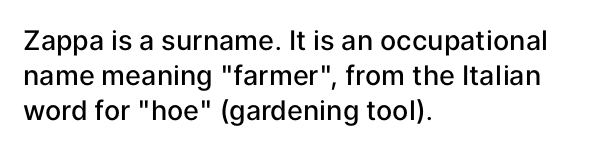
Q: Is the text bold? A: Semi-bold.
Q: Is the text italic (slanted)? A: No, it is upright.
Q: Is the text underlined? A: No.
Q: How is the paragraph aligned? A: Left-aligned.
Q: Is the spacing between letters normal or unusually wide? A: Normal.
Q: Is the spacing between lines tight, normal or loose? A: Normal.
